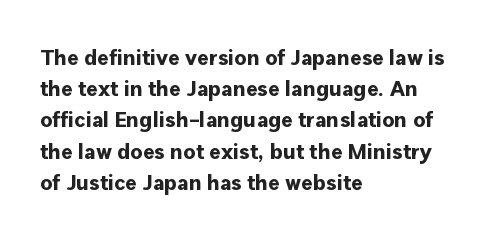
In CSS terms this would be text-align: left. Baseline-to-baseline distance is the conventional proportion of letter height. Notice how the stems are strictly vertical — no italics here. The space beneath each line is pristine and unruled. Spacing between characters is what you'd get straight out of the box. The passage shown is emphatically bold.
